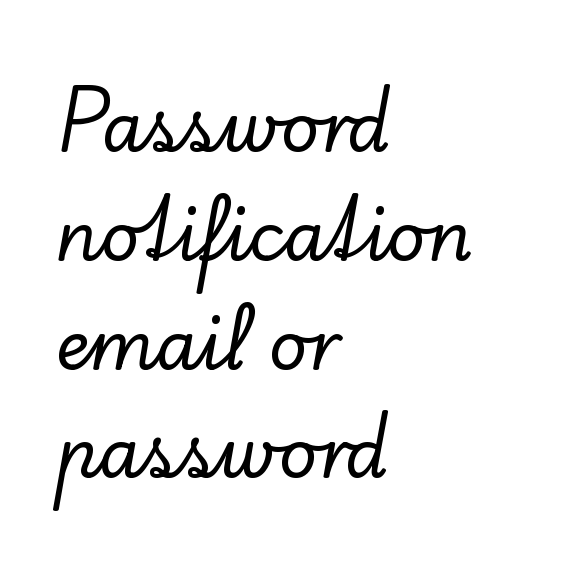
Varying glyph widths throughout — classic text-font behaviour. The type family on display is of the serif kind. Rule under the text: the space is simply empty. Does the copy run flush right? No — it runs flush left.
